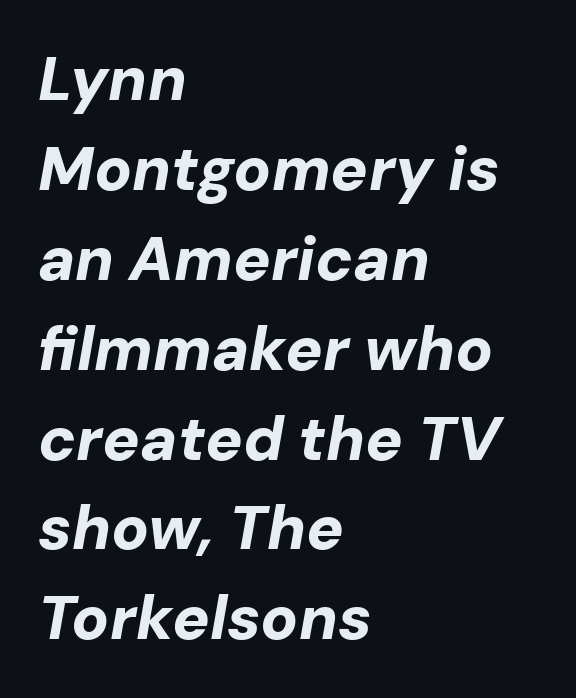
{"italic": "yes", "lean": "right", "slant_degrees": 10, "bold": "yes", "weight": "bold", "width": "normal", "stroke_contrast": "low", "x_height": "medium", "monospaced": "no", "underline": "no", "align": "left", "line_spacing": "normal", "line_spacing_ratio": 1.45, "letter_spacing": "normal", "letter_spacing_em": 0.0, "glyph_px": 62}
